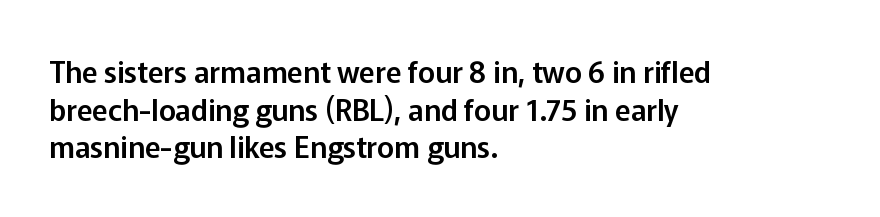
Q: Is the text italic (slanted)? A: No, it is upright.
Q: Is the typeface a serif or a sans-serif typeface? A: Sans-serif.
Q: Is the text underlined? A: No.
Q: How is the paragraph aligned? A: Left-aligned.
Q: Is the spacing between letters normal or unusually wide? A: Normal.
Q: Is the spacing between lines tight, normal or loose? A: Normal.
Q: Width (condensed, normal, or wide)? A: Normal.
Q: Stroke contrast? A: Low.
Q: x-height? A: Medium.
Q: Monospaced? A: No.
